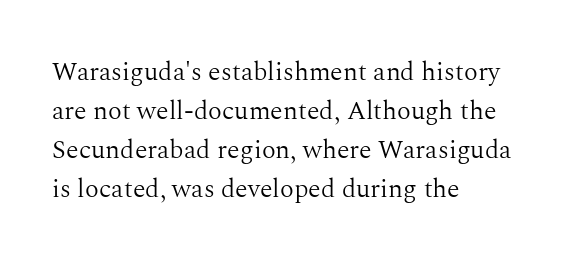
Q: Is the text bold? A: No.
Q: Is the text italic (slanted)? A: No, it is upright.
Q: Is the text underlined? A: No.
Q: How is the paragraph aligned? A: Left-aligned.
Q: Is the spacing between letters normal or unusually wide? A: Normal.
Q: Is the spacing between lines tight, normal or loose? A: Normal.
